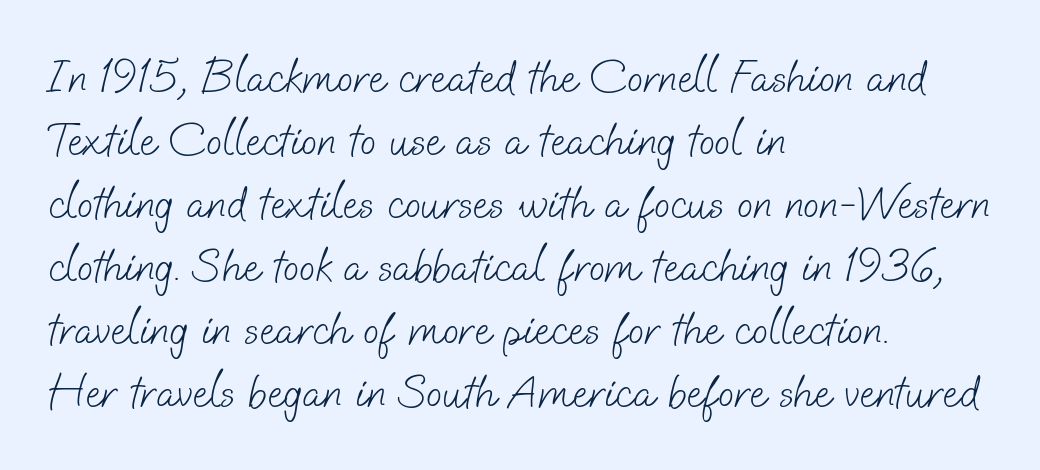
The image shows 47 px light sans-serif type; set left-aligned, normal line spacing (1.34x), normal letter spacing, not underlined; low stroke contrast and a small x-height.
